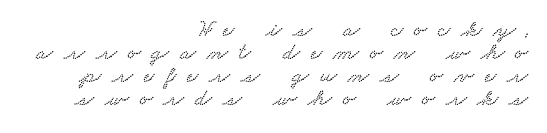
{"underline": "no", "align": "right", "line_spacing": "tight", "line_spacing_ratio": 0.96, "letter_spacing": "wide", "letter_spacing_em": 0.46, "glyph_px": 24}
